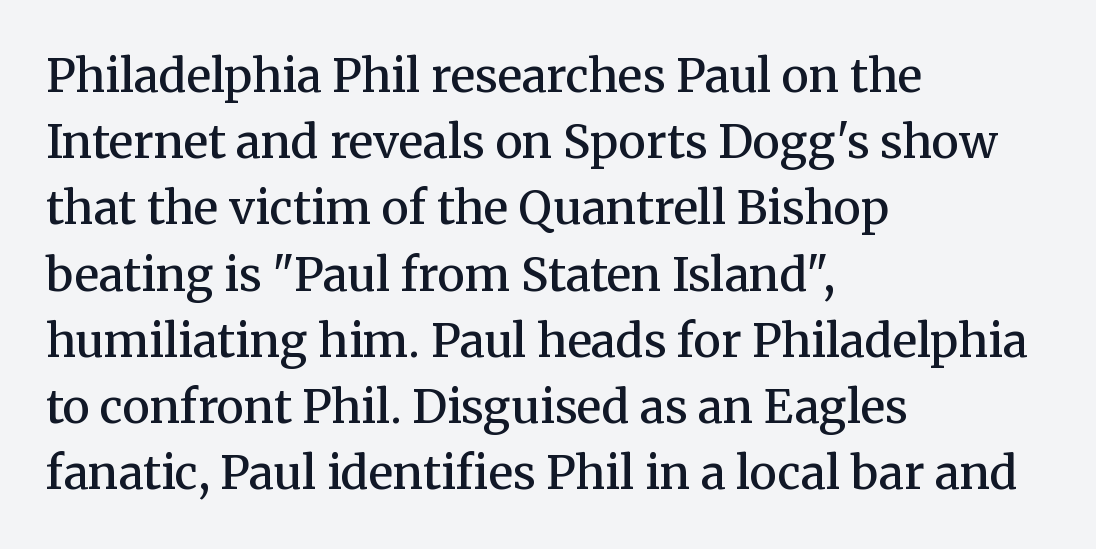
Is the letter spacing exaggerated? No — it looks like the ordinary default. Baseline-to-baseline distance is the conventional proportion of letter height. In terms of weight, the rendering is demibold, just under bold. Upright lettering throughout. The words here are not underlined. Teacher's note: observe the even left margin — that is flush-left alignment.
